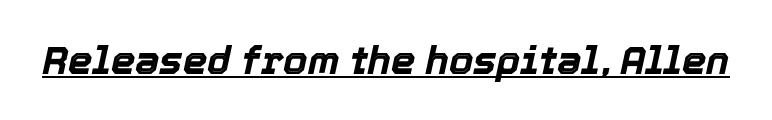
The font's italic variant was chosen for this text. Set as a true bold cut, around the 700 mark. The letterforms sit shoulder to shoulder at normal distance. This is underlined copy, the kind a proofreader might mark for attention. Looks like regular typesetting: each glyph gets only the width it needs.
